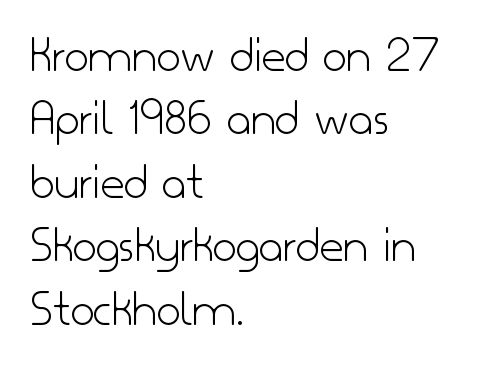
The image shows 52 px light sans-serif type, upright; set left-aligned, line spacing 1.22x, normal letter spacing, not underlined; low stroke contrast and a small x-height.
